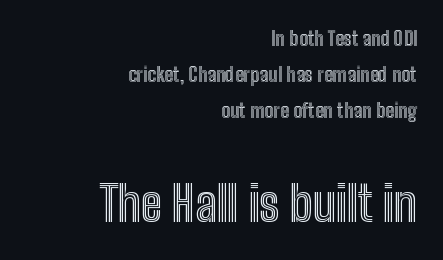
The image shows 49 px condensed type, upright; set right-aligned, line spacing 1.8x, normal letter spacing, not underlined; the second (bottom) block is 2.45x larger; a medium x-height.
